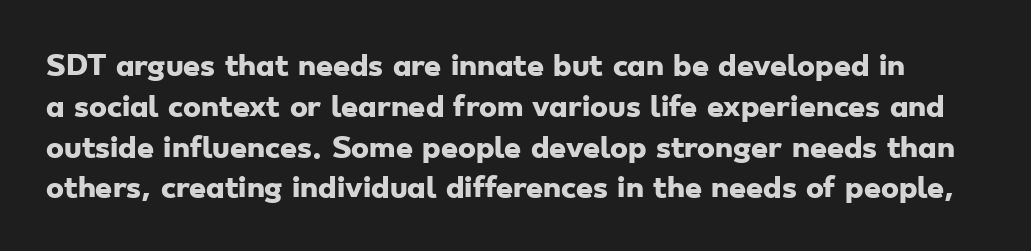
Q: Is the text bold? A: Yes.
Q: Is the text underlined? A: No.
Q: Is the spacing between letters normal or unusually wide? A: Normal.
Q: Is the spacing between lines tight, normal or loose? A: Normal.
